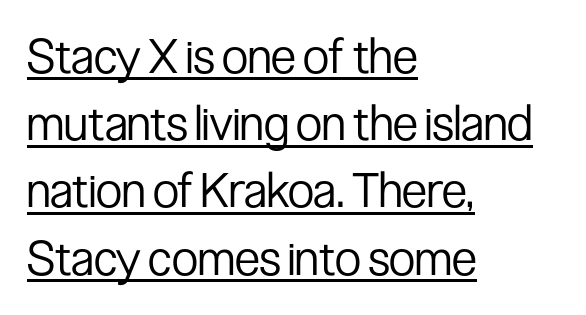
Q: Is the text bold? A: No.
Q: Is the text italic (slanted)? A: No, it is upright.
Q: Is the typeface a serif or a sans-serif typeface? A: Sans-serif.
Q: Is the text underlined? A: Yes.
Q: How is the paragraph aligned? A: Left-aligned.
Q: Is the spacing between letters normal or unusually wide? A: Normal.
Q: Is the spacing between lines tight, normal or loose? A: Normal.
Q: Width (condensed, normal, or wide)? A: Condensed.
Q: Stroke contrast? A: Low.
Q: x-height? A: Medium.
Q: Monospaced? A: No.
